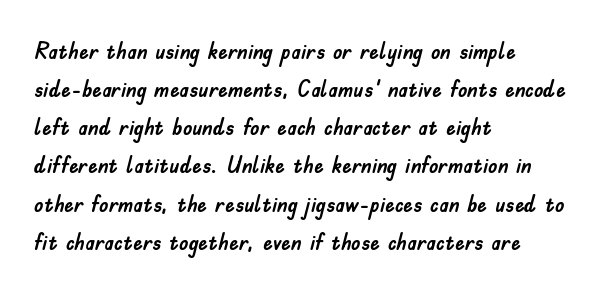
A normal amount of white space separates one row of letters from the next. In terms of letterspacing, this is plain default setting. Only glyphs here, with clear space below each row. Horizontally, the lines are justified to the leading edge only.
